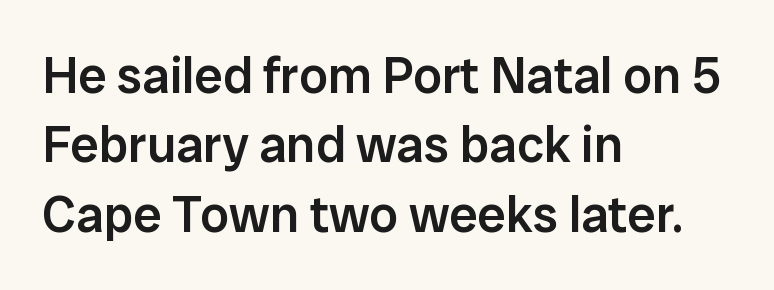
Q: Is the text bold? A: Semi-bold.
Q: Is the text italic (slanted)? A: No, it is upright.
Q: Is the typeface a serif or a sans-serif typeface? A: Sans-serif.
Q: Is the text underlined? A: No.
Q: How is the paragraph aligned? A: Left-aligned.
Q: Is the spacing between letters normal or unusually wide? A: Normal.
Q: Is the spacing between lines tight, normal or loose? A: Normal.
Q: Width (condensed, normal, or wide)? A: Normal.
Q: Stroke contrast? A: Low.
Q: x-height? A: Medium.
Q: Monospaced? A: No.
